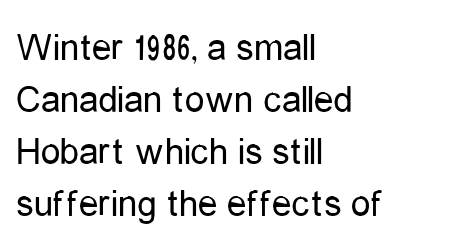
Q: Is the text bold? A: No.
Q: Is the text italic (slanted)? A: No, it is upright.
Q: Is the typeface a serif or a sans-serif typeface? A: Sans-serif.
Q: Is the text underlined? A: No.
Q: How is the paragraph aligned? A: Left-aligned.
Q: Is the spacing between letters normal or unusually wide? A: Normal.
Q: Is the spacing between lines tight, normal or loose? A: Normal.
Q: Width (condensed, normal, or wide)? A: Condensed.
Q: Stroke contrast? A: Low.
Q: x-height? A: Medium.
Q: Monospaced? A: No.
